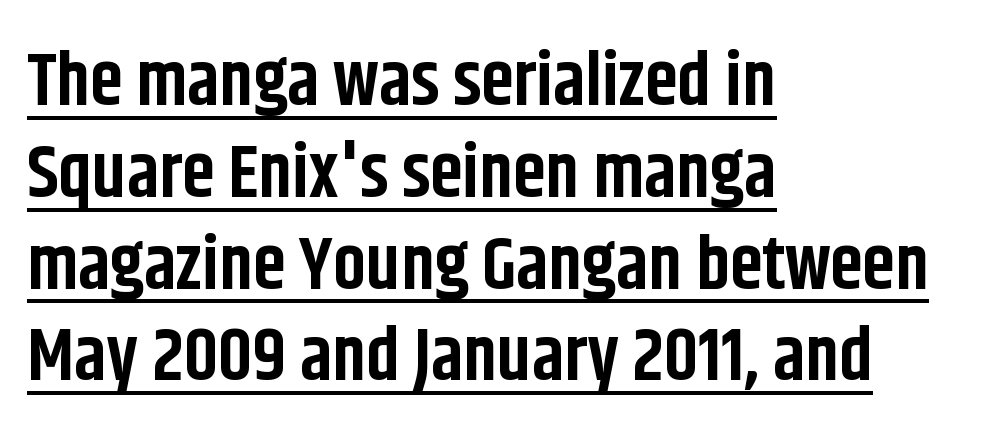
{"serif": "no", "italic": "no", "bold": "yes", "weight": "bold", "width": "condensed", "stroke_contrast": "low", "x_height": "large", "monospaced": "no", "underline": "yes", "align": "left", "line_spacing_ratio": 1.24, "letter_spacing": "normal", "letter_spacing_em": 0.0, "glyph_px": 74}
